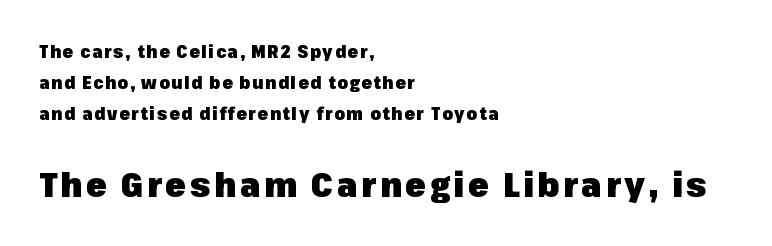
The letters stand upright; this is a roman face. Scale increases going downward across the two blocks. Looks like regular typesetting: each glyph gets only the width it needs. The words here are not underlined. Does the type have serifs? No, each stem ends abruptly. Emphasis by weight is at full strength: bold.
